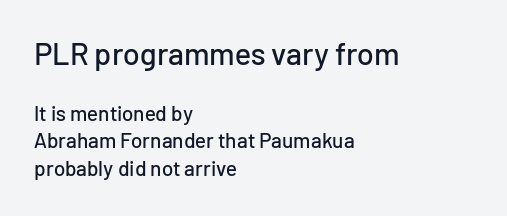
{"serif": "no", "italic": "no", "width": "normal", "stroke_contrast": "low", "x_height": "medium", "monospaced": "no", "underline": "no", "align": "left", "line_spacing": "normal", "line_spacing_ratio": 1.32, "letter_spacing": "normal", "letter_spacing_em": 0.0, "larger_block": "first", "size_ratio": 1.48, "glyph_px": 31}
